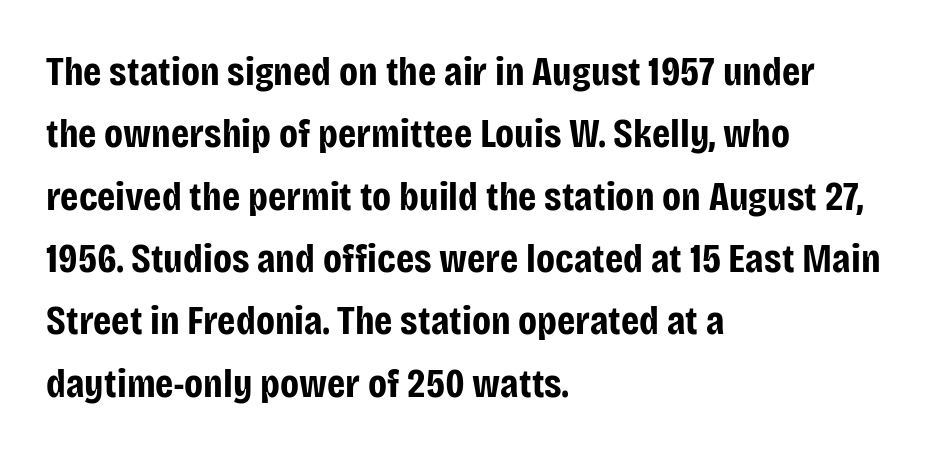
Caption: standard tracking, unaltered. No italicization has been applied; the sample stays upright. The letters carry no serifs — their stems end cleanly without finishing strokes. The lines sit at an ordinary, default distance from one another. This rendering features lettering with no underline.
